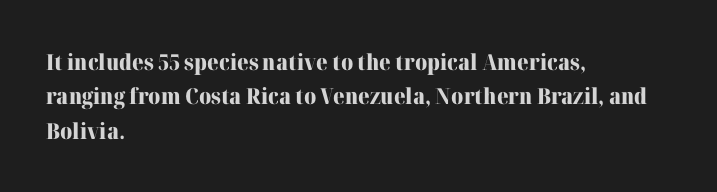
Q: Is the text bold? A: Yes.
Q: Is the text italic (slanted)? A: No, it is upright.
Q: Is the text underlined? A: No.
Q: How is the paragraph aligned? A: Left-aligned.
Q: Is the spacing between letters normal or unusually wide? A: Normal.
Q: Is the spacing between lines tight, normal or loose? A: Normal.
